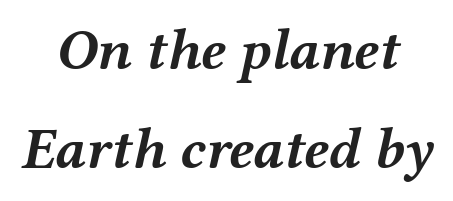
The specimen reads as italic at a glance. Just letters on the line, the space beneath them empty. A typesetter would call this proportional, since set widths differ per character. A centered setting, common on invitations and titles, is used for this passage. How are the letters spaced? Ordinarily, with no added tracking. The glyphs have the mass of a bold cut.
